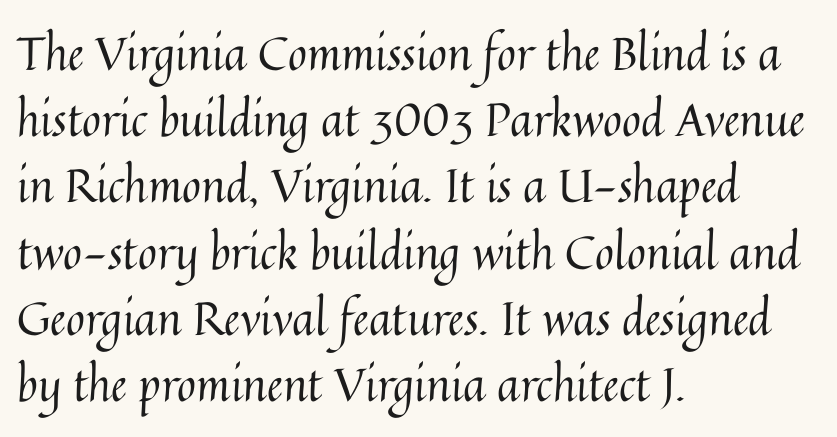
Q: Is the text bold? A: No.
Q: Is the text italic (slanted)? A: Yes.
Q: Is the text underlined? A: No.
Q: How is the paragraph aligned? A: Left-aligned.
Q: Is the spacing between letters normal or unusually wide? A: Normal.
Q: Is the spacing between lines tight, normal or loose? A: Normal.
Q: Width (condensed, normal, or wide)? A: Normal.
Q: Stroke contrast? A: Medium.
Q: x-height? A: Medium.
Q: Monospaced? A: No.
